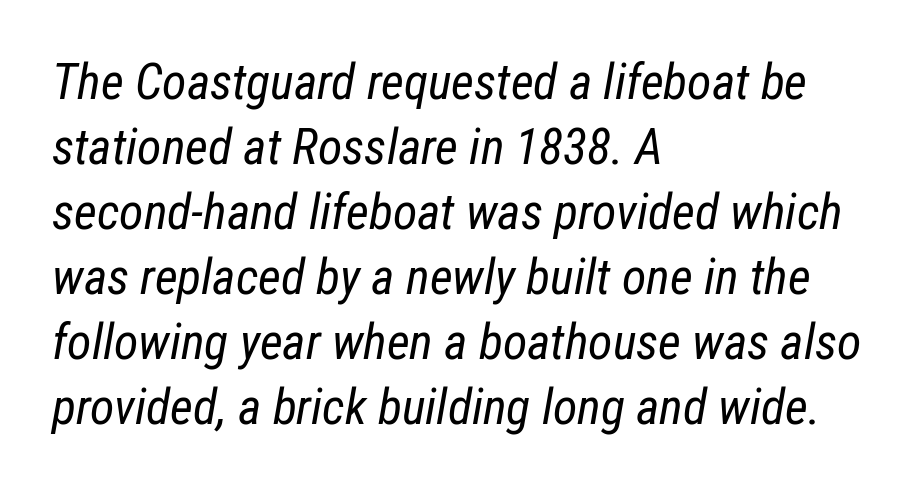
No chunkiness to these letters — they're not bold. Evenly set lines give the paragraph a standard silhouette. One-word summary of the alignment: left. The specimen reads as italic at a glance. Think of a printed novel: that variable character pitch is what you see here.
